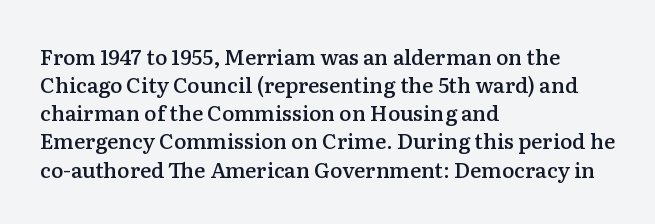
The image shows 21 px text type, upright; set left-aligned, normal line spacing (1.34x), normal letter spacing, not underlined.
